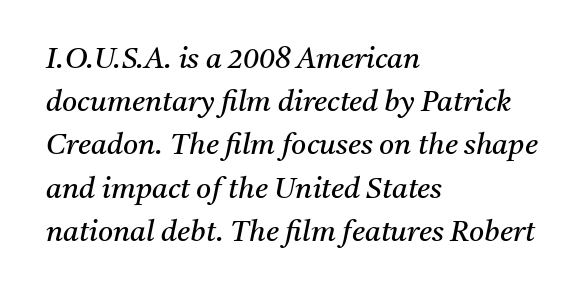
The image shows 29 px regular-weight serif type, italic (leaning right); set left-aligned, normal line spacing (1.49x), normal letter spacing, not underlined; medium stroke contrast and a medium x-height.
